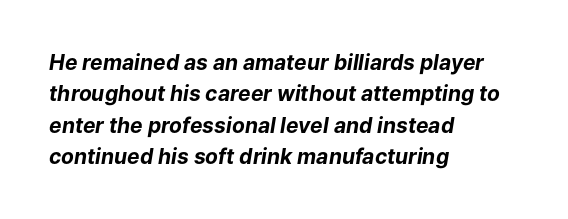
Emphasis by weight is at full strength: bold. Descender tails drop into unmarked territory. Glyph-to-glyph distance matches everyday printed text. Is the block centered? No — it sits flush against the left margin.
